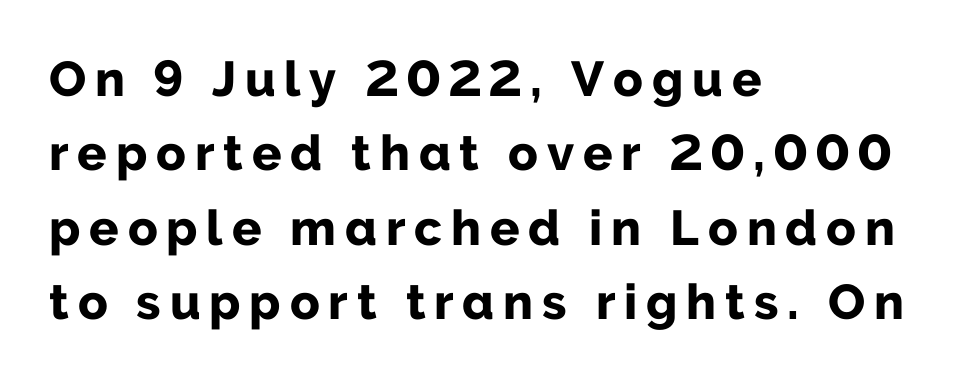
A sans-serif font was chosen for this passage. Lines of text with bare space underneath. The characters look thick and weighty, a clear bold. Notice how descenders clear the ascenders below comfortably — that's standard leading. The face used here is proportionally spaced, like ordinary book or web type. Horizontal alignment here is leftward, the default for most running prose.
